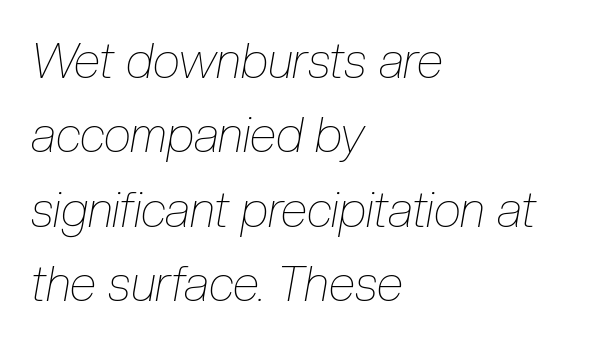
The image shows 49 px thin, condensed type, italic (leaning right); set left-aligned, normal line spacing (1.52x), normal letter spacing, not underlined; low stroke contrast and a medium x-height.
